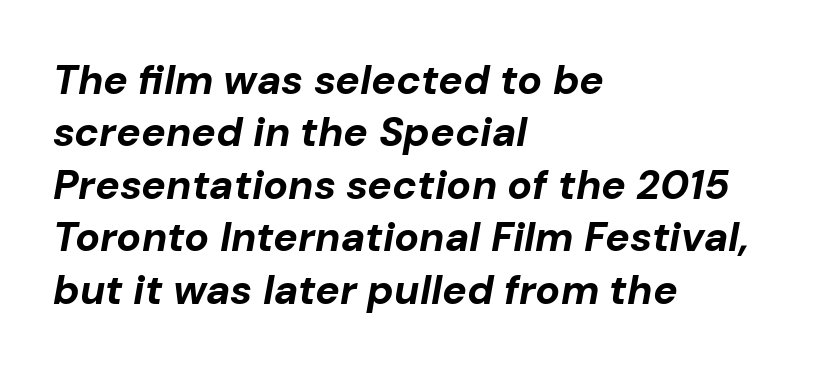
{"italic": "yes", "lean": "right", "slant_degrees": 10, "bold": "yes", "weight": "bold", "width": "normal", "stroke_contrast": "low", "x_height": "medium", "monospaced": "no", "underline": "no", "align": "left", "line_spacing": "normal", "line_spacing_ratio": 1.28, "letter_spacing": "normal", "letter_spacing_em": 0.0, "glyph_px": 41}
